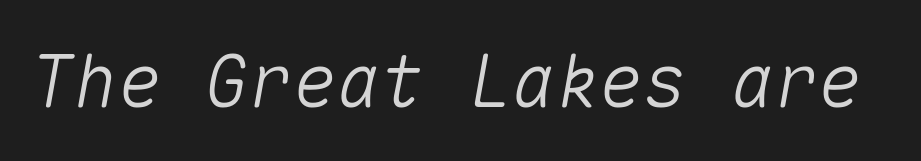
Is the letter spacing exaggerated? No — it looks like the ordinary default. The space directly below the letters is spotless. The letters are slanted; this is an italic face. Think of a typewriter: that constant character pitch is what you see here.
